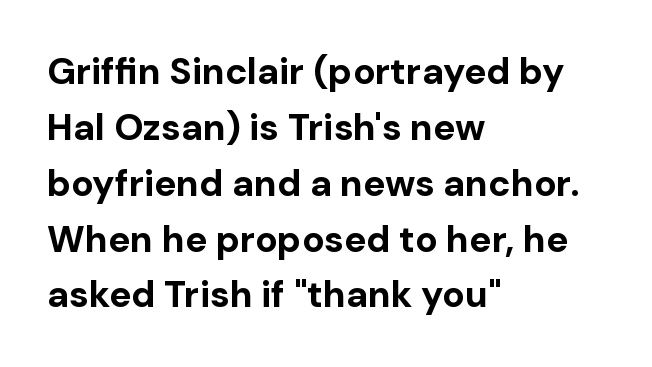
Strong, thick strokes mark this as bold type. Stroke terminals: plain, sans-serif. Posture: vertical. The leading is moderate, giving the passage an even texture. A typesetter would call this proportional, since set widths differ per character. No extra tracking has been applied to these lines.
